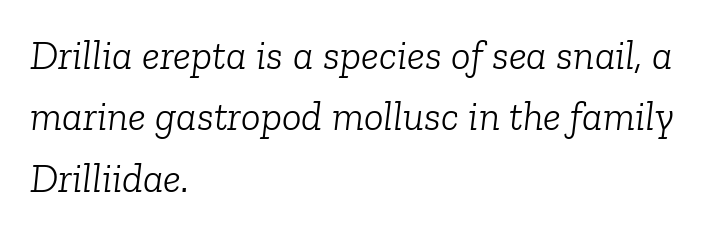
You could call the tracking neutral — neither tight nor loose. A classic flush-left, rag-right setting is used for this passage. Slant detected: the letters are inclined. The letters advance in unequal steps, a hallmark of proportional type. Classification — serif.
